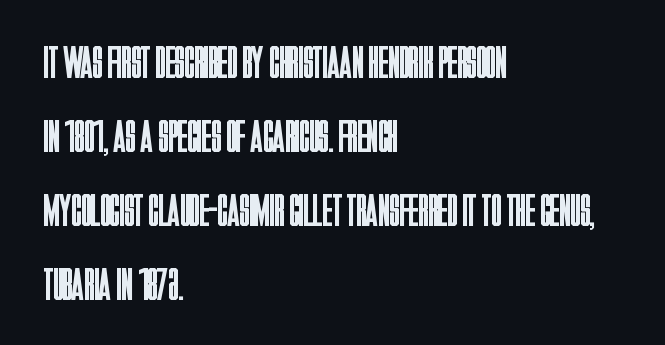
Q: Is the text bold? A: No.
Q: Is the text italic (slanted)? A: No, it is upright.
Q: Is the typeface a serif or a sans-serif typeface? A: Sans-serif.
Q: Is the text underlined? A: No.
Q: How is the paragraph aligned? A: Left-aligned.
Q: Is the spacing between letters normal or unusually wide? A: Normal.
Q: Is the spacing between lines tight, normal or loose? A: Normal.
Q: Width (condensed, normal, or wide)? A: Condensed.
Q: Stroke contrast? A: Low.
Q: x-height? A: Large.
Q: Monospaced? A: No.
